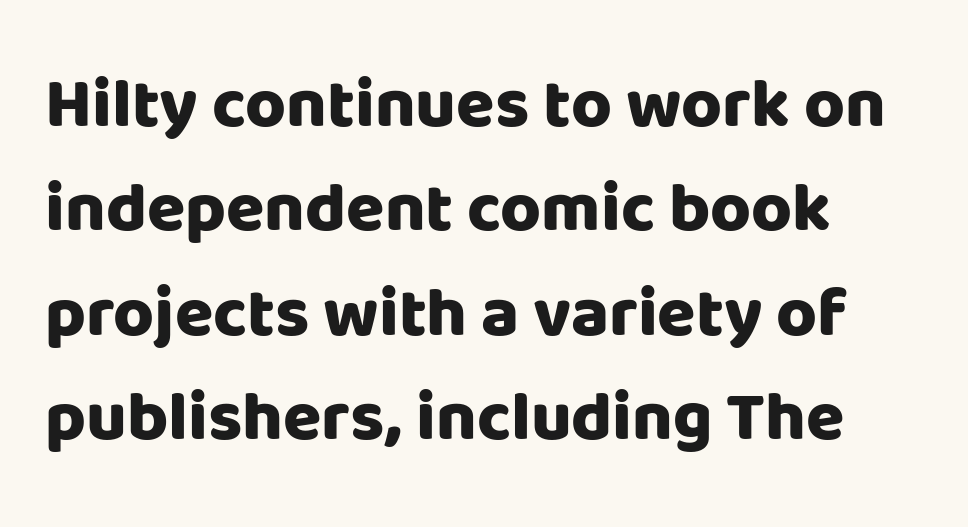
The image shows 70 px heavy sans-serif type, upright; set left-aligned, normal line spacing (1.49x), normal letter spacing, not underlined; low stroke contrast and a large x-height.
